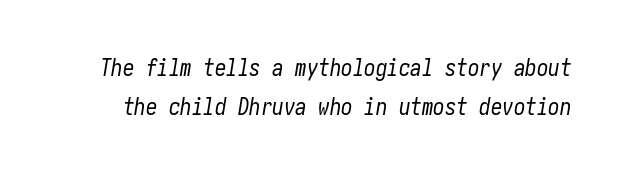
Stem width sits at or under what a default text font uses. Check the space under the baseline: it is left empty. The text carries the slant typical of an italic or oblique font. Does extra space separate the letters? No, they use regular spacing.
